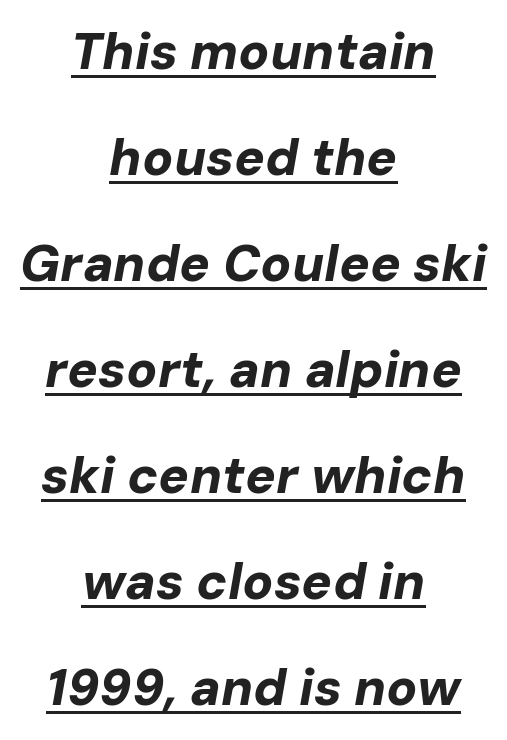
Looking at the ascenders, they clearly lean. The glyphs have the mass of a bold cut. Is the block centered? Yes — each line is placed symmetrically about the middle. The vertical gap from one line to the next is large. You could not count columns in this text — the font is proportionally spaced.
